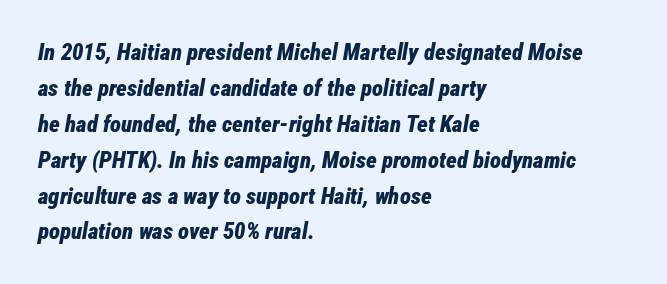
Q: Is the text bold? A: Yes.
Q: Is the text italic (slanted)? A: Yes, it leans right by about 12 degrees.
Q: Is the text underlined? A: No.
Q: How is the paragraph aligned? A: Left-aligned.
Q: Is the spacing between letters normal or unusually wide? A: Normal.
Q: Is the spacing between lines tight, normal or loose? A: Normal.
